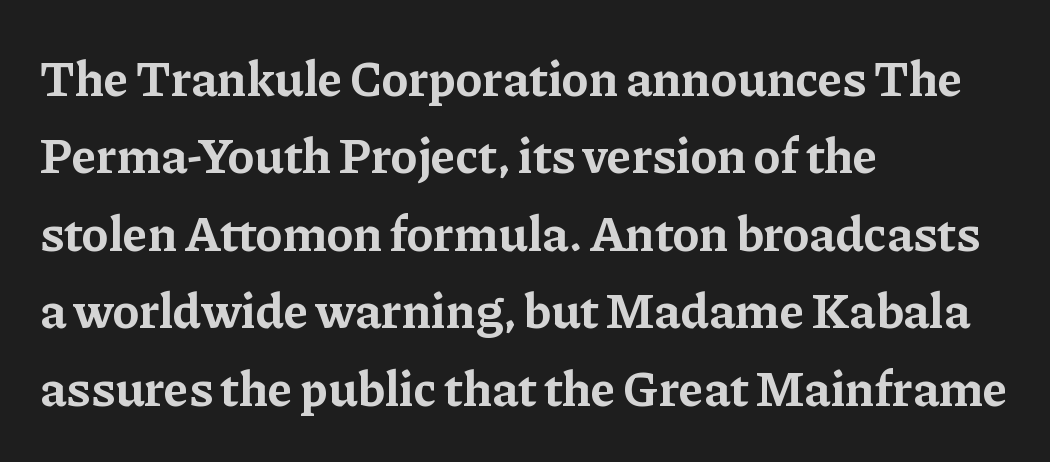
Students, note that the glyphs here touch the page at normal intervals. In terms of weight, the rendering is a true, heavy bold. Type style note: has serifs. A normal amount of white space separates one row of letters from the next. Looks like regular typesetting: each glyph gets only the width it needs.
